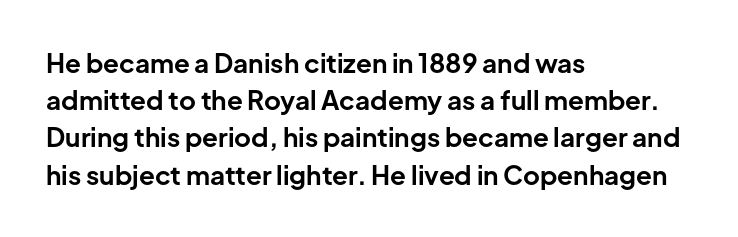
Q: Is the text bold? A: Yes.
Q: Is the text italic (slanted)? A: No, it is upright.
Q: Is the text underlined? A: No.
Q: How is the paragraph aligned? A: Left-aligned.
Q: Is the spacing between letters normal or unusually wide? A: Normal.
Q: Is the spacing between lines tight, normal or loose? A: Normal.
